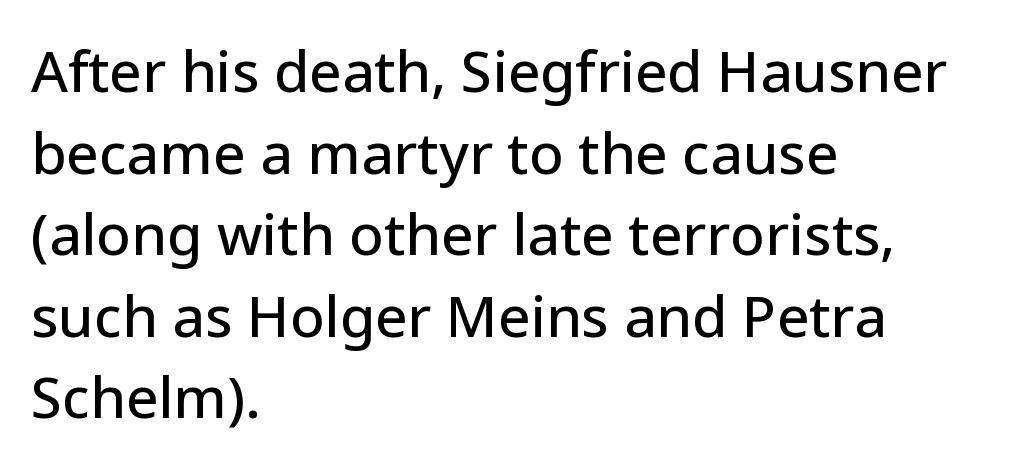
The image shows 57 px sans-serif type, upright; set left-aligned, normal line spacing (1.43x), normal letter spacing, not underlined; low stroke contrast and a medium x-height.
